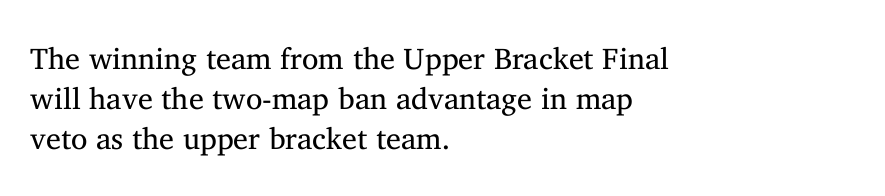
{"serif": "yes", "italic": "no", "bold": "no", "weight": "regular", "width": "normal", "stroke_contrast": "medium", "x_height": "medium", "monospaced": "no", "underline": "no", "align": "left", "line_spacing": "normal", "line_spacing_ratio": 1.34, "letter_spacing": "normal", "letter_spacing_em": 0.0, "glyph_px": 30}
